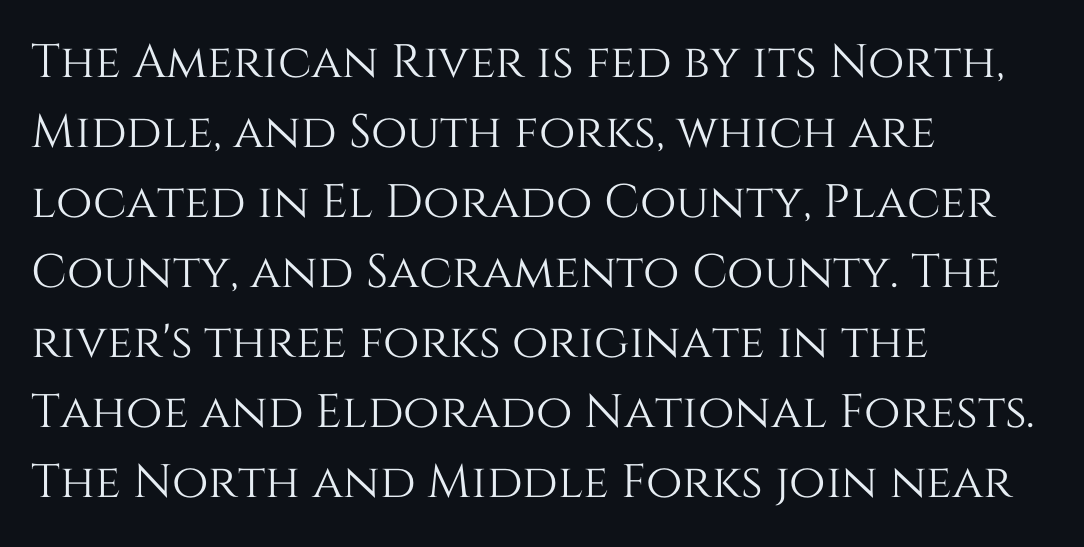
The image shows 47 px text type, upright; set left-aligned, normal line spacing (1.49x), normal letter spacing, not underlined; medium stroke contrast and a large x-height.
